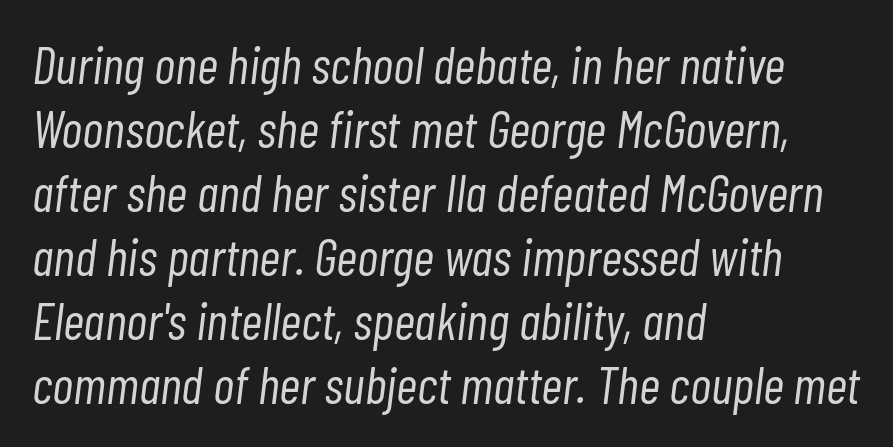
The image shows 52 px light, condensed type, italic (leaning right); set left-aligned, line spacing 1.23x, normal letter spacing, not underlined; low stroke contrast and a medium x-height.
